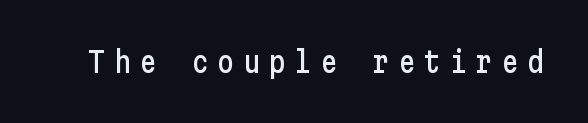
The image shows 29 px condensed sans-serif type, upright; set unusually wide letter spacing (+0.29 em), not underlined; low stroke contrast and a medium x-height.
